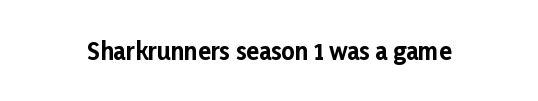
{"italic": "no", "bold": "yes", "underline": "no", "letter_spacing": "normal", "letter_spacing_em": 0.0, "glyph_px": 23}
